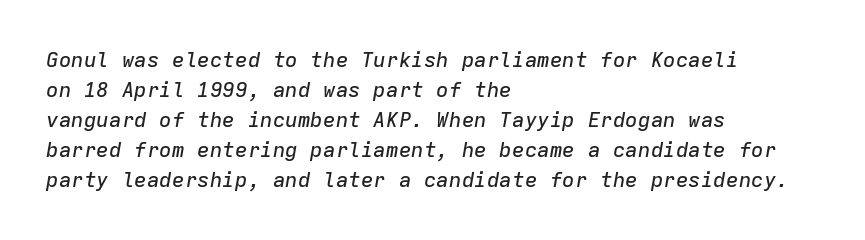
{"italic": "yes", "lean": "right", "slant_degrees": 9, "underline": "no", "align": "left", "line_spacing": "normal", "line_spacing_ratio": 1.43, "letter_spacing": "normal", "letter_spacing_em": 0.0, "glyph_px": 21}
